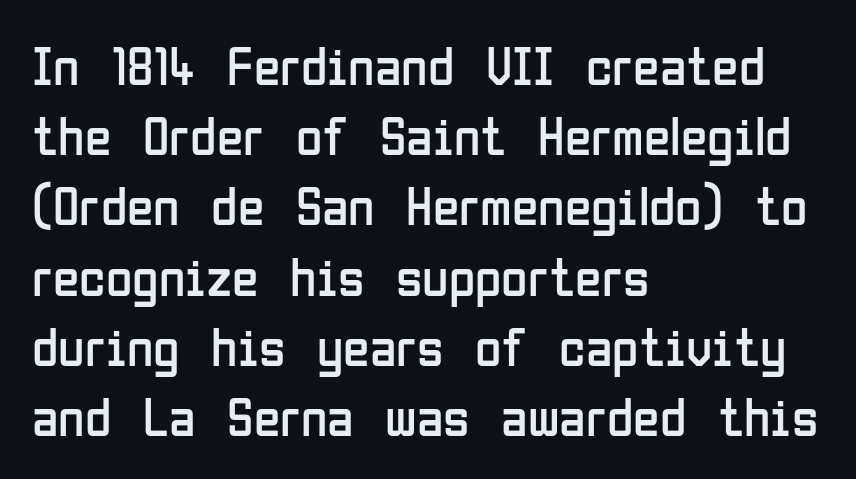
Q: Is the text bold? A: No.
Q: Is the text italic (slanted)? A: No, it is upright.
Q: Is the typeface a serif or a sans-serif typeface? A: Sans-serif.
Q: Is the text underlined? A: No.
Q: How is the paragraph aligned? A: Left-aligned.
Q: Is the spacing between letters normal or unusually wide? A: Normal.
Q: Is the spacing between lines tight, normal or loose? A: Normal.
Q: Width (condensed, normal, or wide)? A: Condensed.
Q: Stroke contrast? A: Low.
Q: x-height? A: Medium.
Q: Monospaced? A: No.
